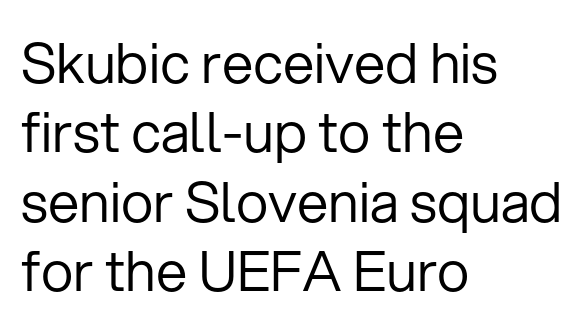
The image shows 56 px regular-weight sans-serif type, upright; set left-aligned, line spacing 1.24x, normal letter spacing, not underlined; low stroke contrast and a medium x-height.
